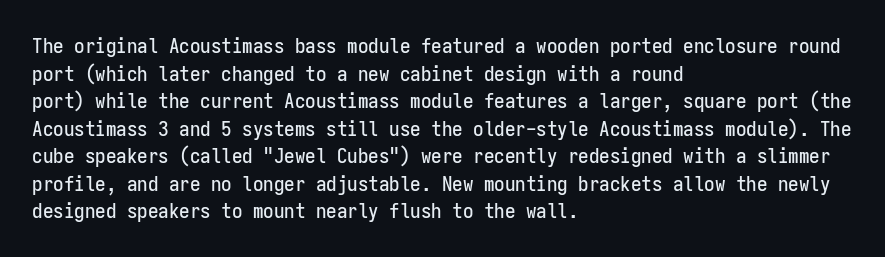
{"italic": "no", "underline": "no", "align": "left", "line_spacing": "normal", "line_spacing_ratio": 1.31, "letter_spacing": "normal", "letter_spacing_em": 0.0, "glyph_px": 21}
